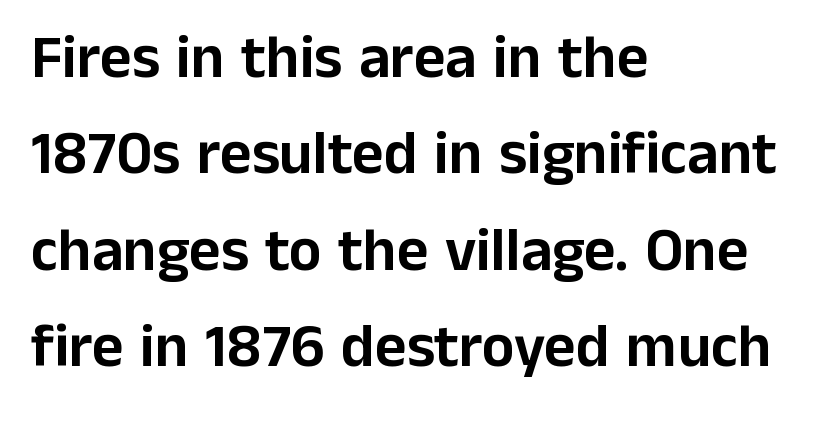
If you drew a line through each stem, it would be perfectly vertical. Line spacing here is normal. Default kerning and tracking; the words read as compact shapes. The face used here is proportionally spaced, like ordinary book or web type. You can tell from the bare stems that sans-serif type was used.
